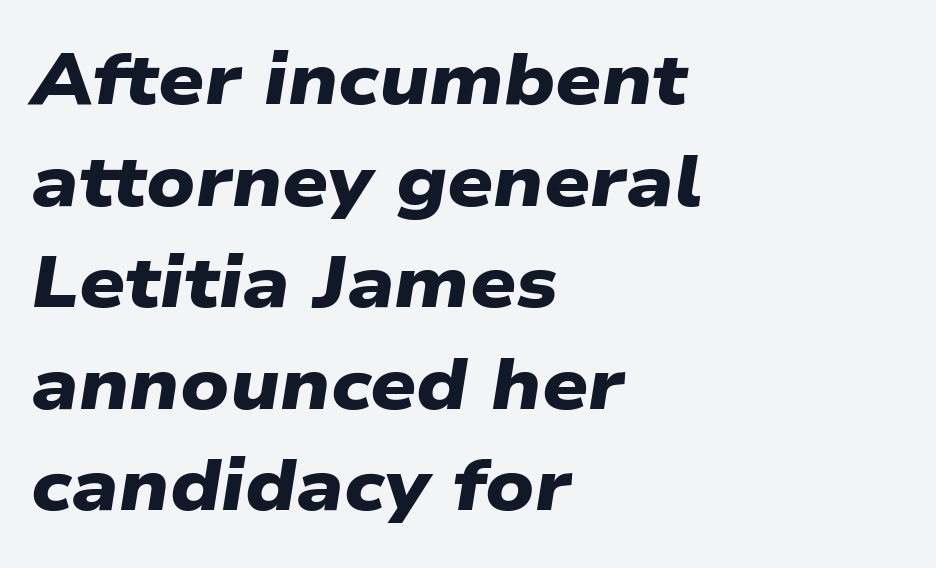
The image shows 72 px heavy, wide sans-serif type; set left-aligned, normal line spacing (1.41x), normal letter spacing, not underlined; low stroke contrast and a medium x-height.
